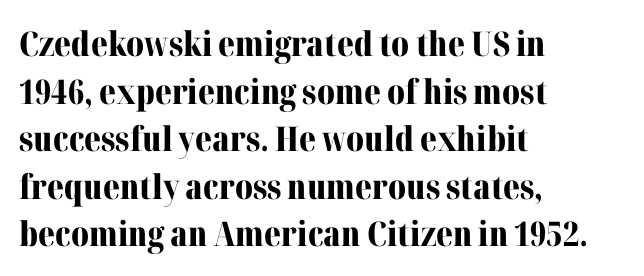
Q: Is the text bold? A: Yes.
Q: Is the text italic (slanted)? A: No, it is upright.
Q: Is the typeface a serif or a sans-serif typeface? A: Serif.
Q: Is the text underlined? A: No.
Q: How is the paragraph aligned? A: Left-aligned.
Q: Is the spacing between letters normal or unusually wide? A: Normal.
Q: Is the spacing between lines tight, normal or loose? A: Normal.
Q: Width (condensed, normal, or wide)? A: Normal.
Q: Stroke contrast? A: Medium.
Q: x-height? A: Medium.
Q: Monospaced? A: No.
